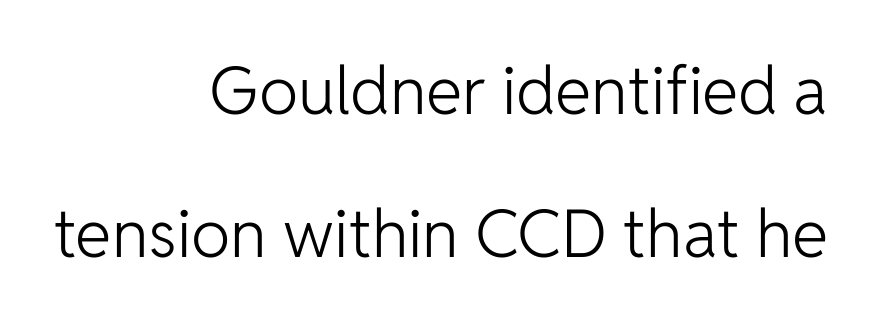
The image shows 66 px light sans-serif type, upright; set right-aligned, loose line spacing (2.17x), normal letter spacing, not underlined; low stroke contrast and a medium x-height.
